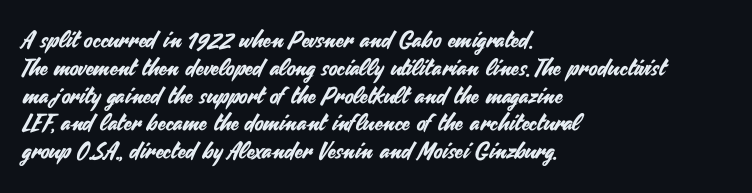
Q: Is the text italic (slanted)? A: Yes.
Q: Is the text underlined? A: No.
Q: How is the paragraph aligned? A: Left-aligned.
Q: Is the spacing between letters normal or unusually wide? A: Normal.
